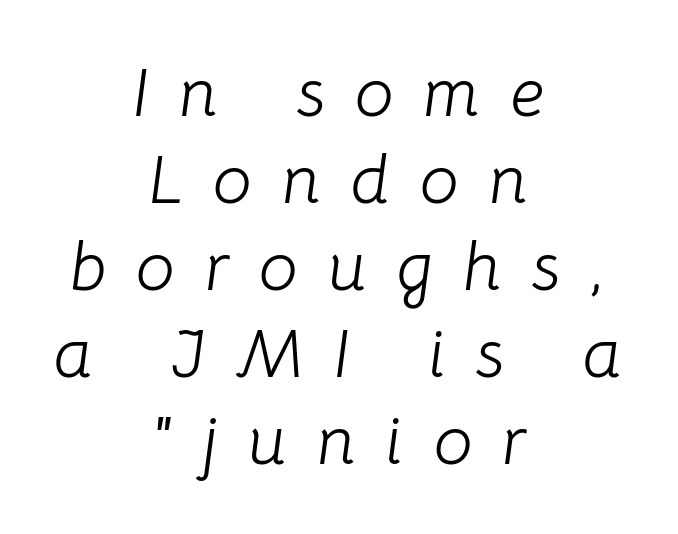
Students, note that the glyphs here are deliberately spaced far apart. Tall strokes in this sample are angled rather than plumb. Quick note: underline off. Do the characters align in a grid? No, the font is proportional. Reading down the column, the eye jumps a familiar distance to each next line. Typeset on center — no edge is straight.
